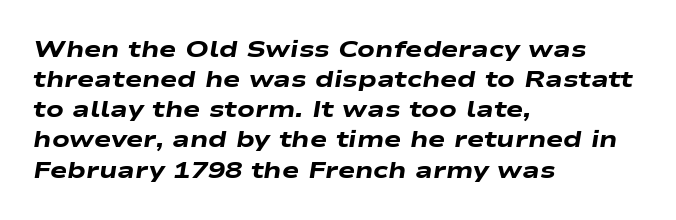
The image shows 23 px bold type, italic (leaning right); set left-aligned, normal line spacing (1.31x), normal letter spacing, not underlined.
